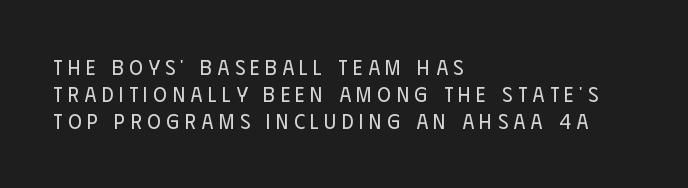
The image shows 21 px text type, upright; set left-aligned, normal line spacing (1.29x), unusually wide letter spacing (+0.26 em), not underlined.
